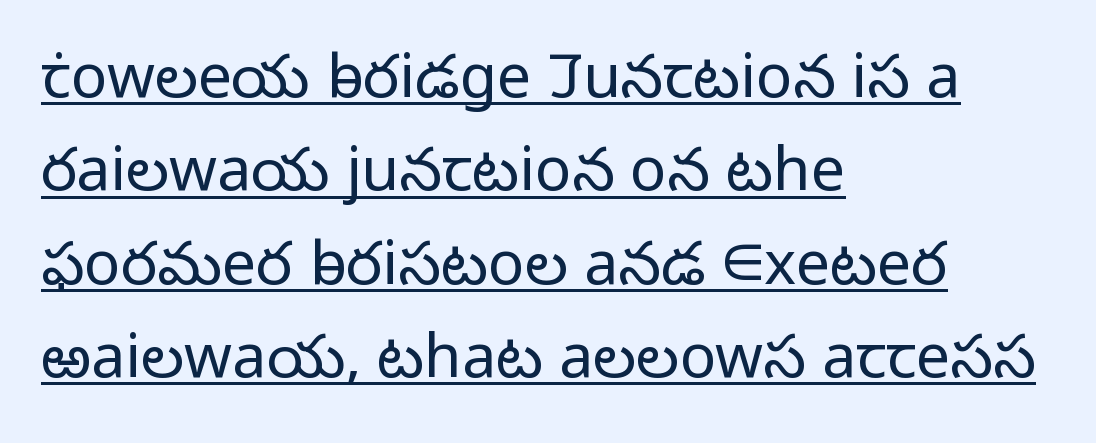
{"serif": "no", "italic": "no", "bold": "no", "weight": "light", "width": "normal", "stroke_contrast": "low", "x_height": "medium", "monospaced": "no", "underline": "yes", "align": "left", "line_spacing": "normal", "line_spacing_ratio": 1.53, "letter_spacing": "normal", "letter_spacing_em": 0.0, "glyph_px": 61}
